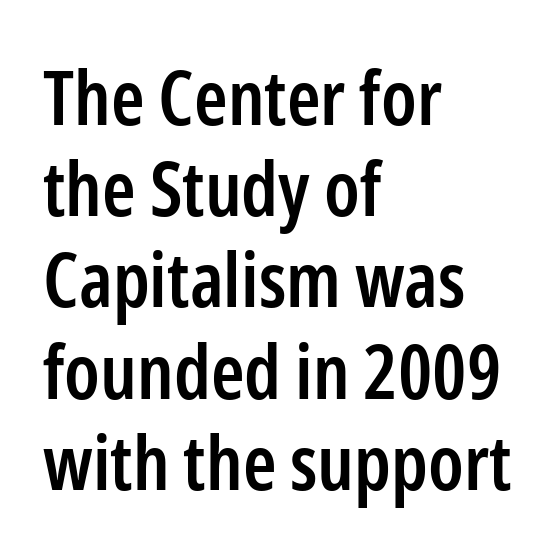
{"serif": "no", "italic": "no", "bold": "semi", "weight": "semibold", "width": "condensed", "stroke_contrast": "low", "x_height": "medium", "monospaced": "no", "underline": "no", "align": "left", "line_spacing_ratio": 1.2, "letter_spacing": "normal", "letter_spacing_em": 0.0, "glyph_px": 76}
